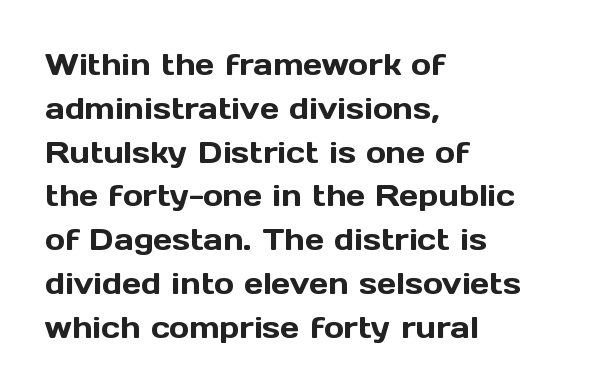
Designer's note — italics off, roman on. A clean baseline with only descenders dipping below it. Every row of glyphs begins at an identical x-position on the left. You could call the tracking neutral — neither tight nor loose. Are there feet on the stems? There aren't — it's a sans.
